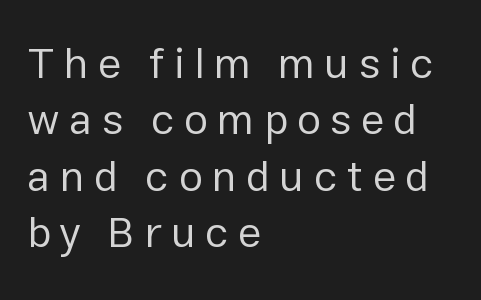
{"serif": "no", "italic": "no", "bold": "no", "weight": "regular", "width": "normal", "stroke_contrast": "low", "x_height": "medium", "monospaced": "no", "underline": "no", "align": "left", "line_spacing": "normal", "line_spacing_ratio": 1.31, "letter_spacing": "wide", "letter_spacing_em": 0.22, "glyph_px": 43}
